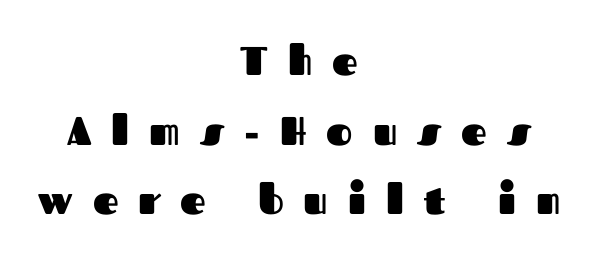
Short note: letters widely spaced. Vertical strokes here are truly vertical. Just letters on the line, the space beneath them empty. What weight is shown? A full bold with thick strokes. Varying glyph widths throughout — classic text-font behaviour. Grotesque or geometric, the face here clearly has no serifs.
